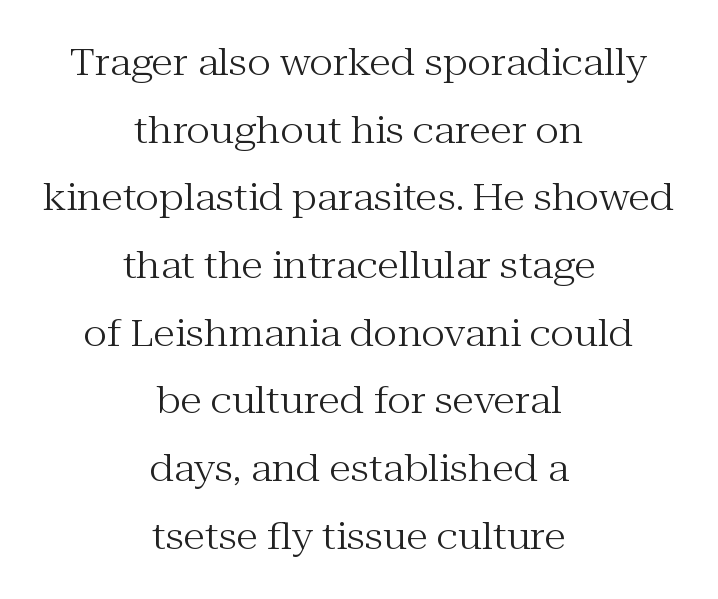
{"serif": "yes", "italic": "no", "bold": "no", "weight": "regular", "width": "normal", "stroke_contrast": "medium", "x_height": "medium", "monospaced": "no", "underline": "no", "align": "center", "line_spacing_ratio": 1.88, "letter_spacing": "normal", "letter_spacing_em": 0.0, "glyph_px": 36}
